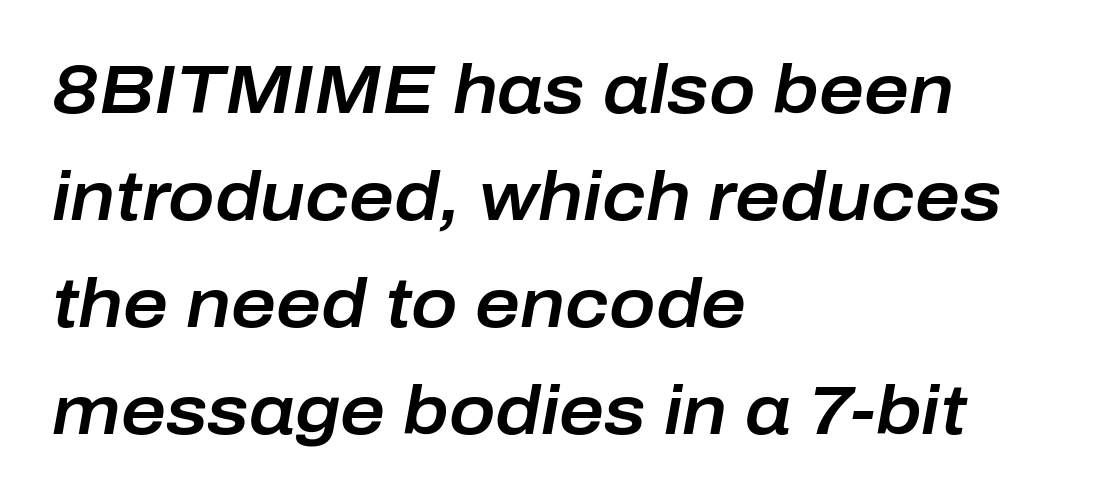
{"italic": "yes", "lean": "right", "slant_degrees": 10, "width": "normal", "stroke_contrast": "low", "x_height": "medium", "monospaced": "no", "underline": "no", "align": "left", "line_spacing": "normal", "line_spacing_ratio": 1.55, "letter_spacing": "normal", "letter_spacing_em": 0.0, "glyph_px": 69}
